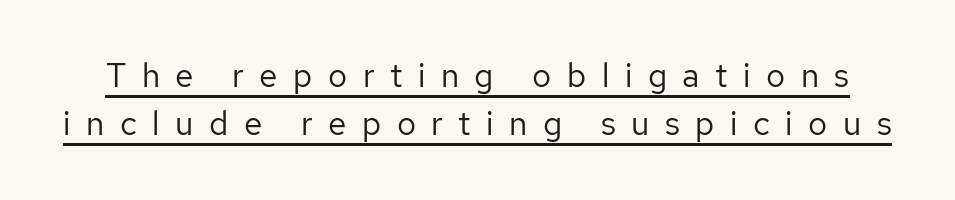
The image shows 33 px regular-weight sans-serif type, upright; set normal line spacing (1.46x), unusually wide letter spacing (+0.47 em), underlined; low stroke contrast and a medium x-height.
